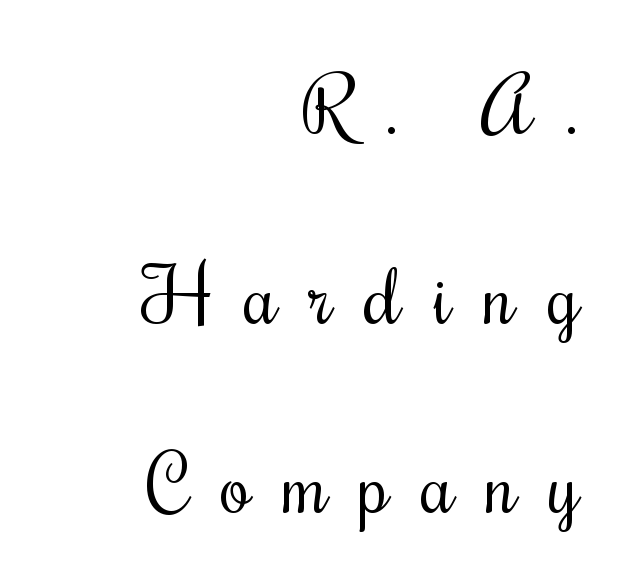
{"bold": "no", "weight": "regular", "width": "condensed", "stroke_contrast": "medium", "x_height": "small", "monospaced": "no", "underline": "no", "align": "right", "line_spacing": "loose", "line_spacing_ratio": 2.43, "letter_spacing": "wide", "letter_spacing_em": 0.41, "glyph_px": 78}
